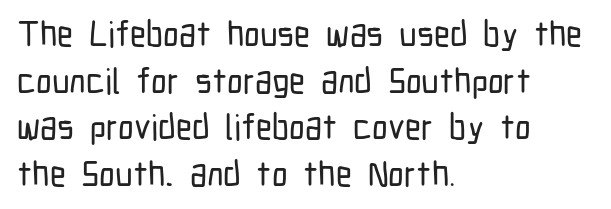
The image shows 35 px condensed sans-serif type, upright; set left-aligned, normal line spacing (1.33x), normal letter spacing, not underlined; low stroke contrast and a medium x-height.
